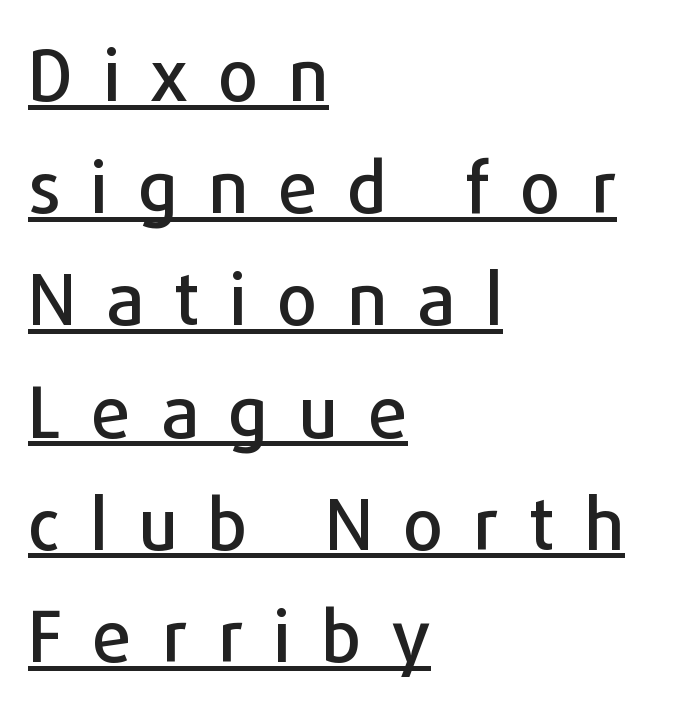
The image shows 71 px sans-serif type, upright; set left-aligned, normal line spacing (1.58x), unusually wide letter spacing (+0.42 em), underlined; low stroke contrast and a medium x-height.
